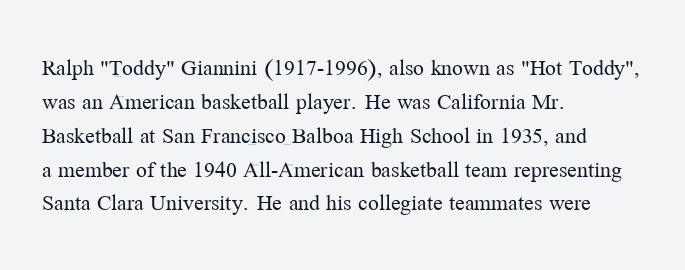
Decoration check: the copy has no underline. Teacher's note: observe the even left margin — that is flush-left alignment. Interline gaps are of average width in this sample. No chunkiness to these letters — they're not bold. These lines were composed using upright roman letters.
